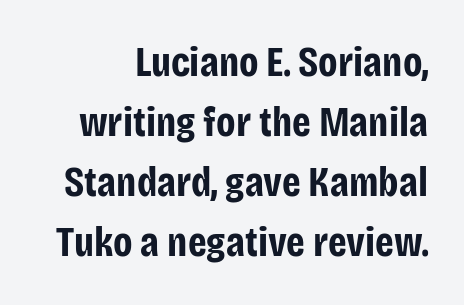
The image shows 42 px bold, condensed sans-serif type, upright; set normal line spacing (1.43x), normal letter spacing, not underlined; low stroke contrast and a large x-height.
